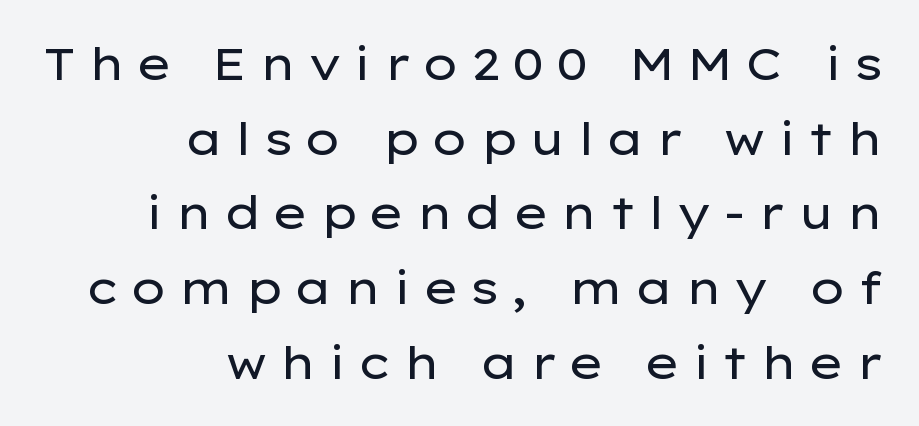
Horizontal bands of white between lines are of average thickness. This reads as an unemphasized weight, regular at the heaviest. This rendering uses right alignment, leaving the left contour irregular. The axis of the letterforms is exactly vertical. The rendering shows plain stroke endings on the letterforms — a sans-serif design.
